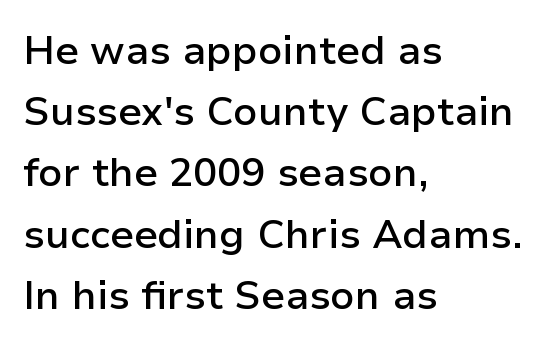
Q: Is the text bold? A: Semi-bold.
Q: Is the text italic (slanted)? A: No, it is upright.
Q: Is the typeface a serif or a sans-serif typeface? A: Sans-serif.
Q: Is the text underlined? A: No.
Q: How is the paragraph aligned? A: Left-aligned.
Q: Is the spacing between letters normal or unusually wide? A: Normal.
Q: Is the spacing between lines tight, normal or loose? A: Normal.
Q: Width (condensed, normal, or wide)? A: Normal.
Q: Stroke contrast? A: Low.
Q: x-height? A: Medium.
Q: Monospaced? A: No.
